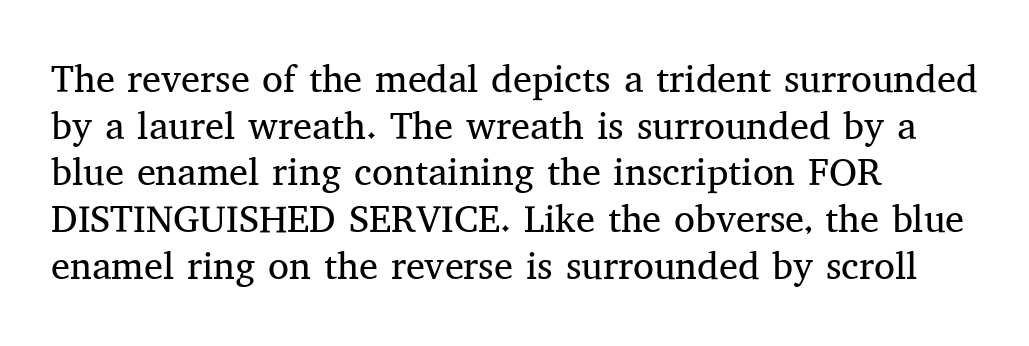
The image shows 38 px regular-weight serif type, upright; set left-aligned, line spacing 1.23x, normal letter spacing, not underlined; medium stroke contrast and a medium x-height.
